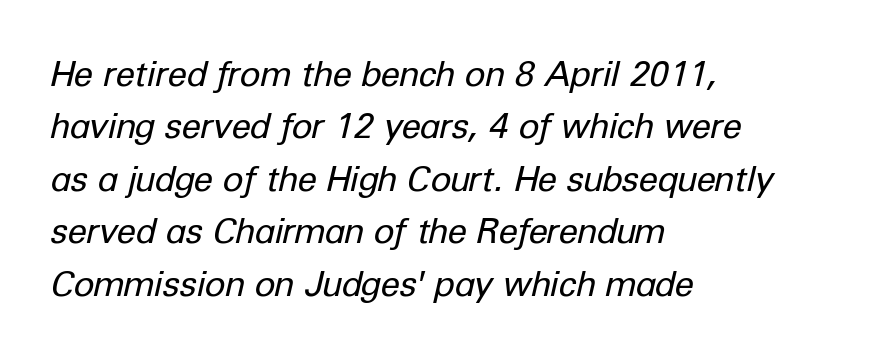
If you measured baseline to baseline, you'd find a middling distance. Leftover space on each line is placed entirely after the last word. Inter-character spacing is left at the font's built-in metrics. Tall strokes in this sample are angled rather than plumb. Do the characters align in a grid? No, the font is proportional. This reads as an unemphasized weight, regular at the heaviest.
